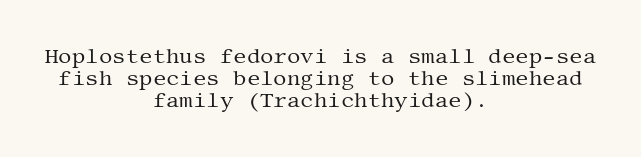
The image shows 21 px text type, upright; set centered, tight line spacing (1.04x), normal letter spacing, not underlined.
